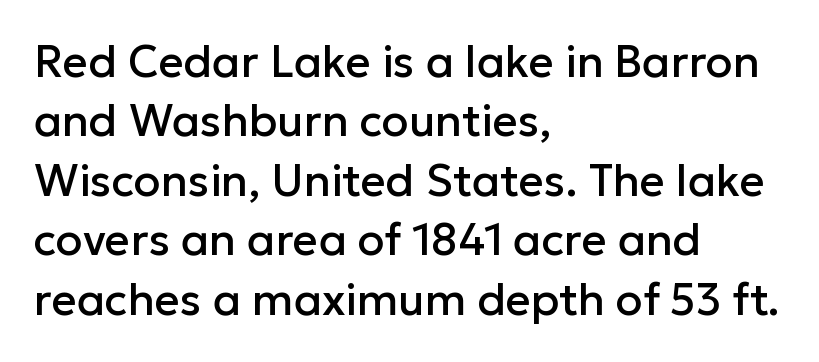
Q: Is the text italic (slanted)? A: No, it is upright.
Q: Is the typeface a serif or a sans-serif typeface? A: Sans-serif.
Q: Is the text underlined? A: No.
Q: How is the paragraph aligned? A: Left-aligned.
Q: Is the spacing between letters normal or unusually wide? A: Normal.
Q: Is the spacing between lines tight, normal or loose? A: Normal.
Q: Width (condensed, normal, or wide)? A: Normal.
Q: Stroke contrast? A: Low.
Q: x-height? A: Medium.
Q: Monospaced? A: No.
